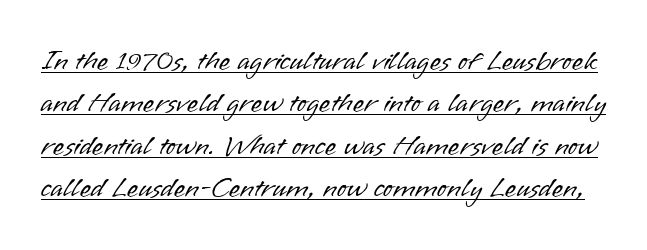
{"serif": "no", "bold": "no", "weight": "light", "width": "normal", "stroke_contrast": "low", "x_height": "small", "monospaced": "no", "underline": "yes", "line_spacing": "normal", "line_spacing_ratio": 1.46, "letter_spacing": "normal", "letter_spacing_em": 0.0, "glyph_px": 29}
